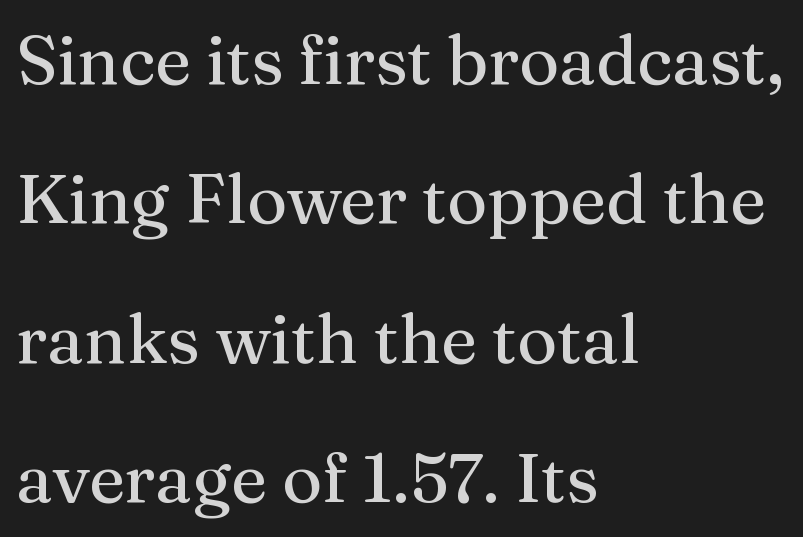
{"serif": "yes", "italic": "no", "width": "normal", "stroke_contrast": "medium", "x_height": "medium", "monospaced": "no", "underline": "no", "align": "left", "line_spacing": "loose", "line_spacing_ratio": 2.02, "letter_spacing": "normal", "letter_spacing_em": 0.0, "glyph_px": 69}
